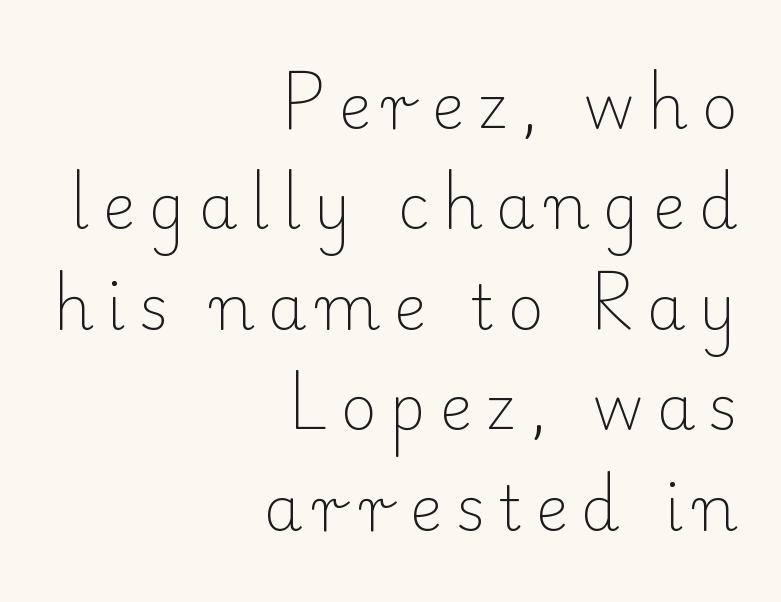
{"serif": "yes", "italic": "no", "bold": "no", "weight": "light", "width": "normal", "stroke_contrast": "low", "x_height": "small", "monospaced": "no", "underline": "no", "align": "right", "line_spacing": "normal", "line_spacing_ratio": 1.62, "letter_spacing": "wide", "letter_spacing_em": 0.21, "glyph_px": 62}
